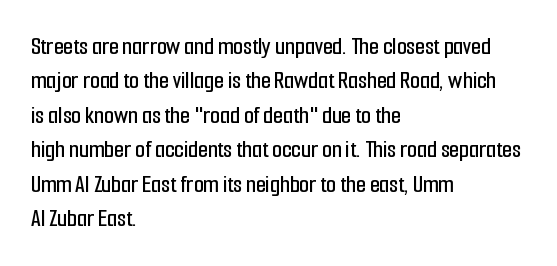
Q: Is the text italic (slanted)? A: No, it is upright.
Q: Is the text underlined? A: No.
Q: How is the paragraph aligned? A: Left-aligned.
Q: Is the spacing between letters normal or unusually wide? A: Normal.
Q: Is the spacing between lines tight, normal or loose? A: Normal.
